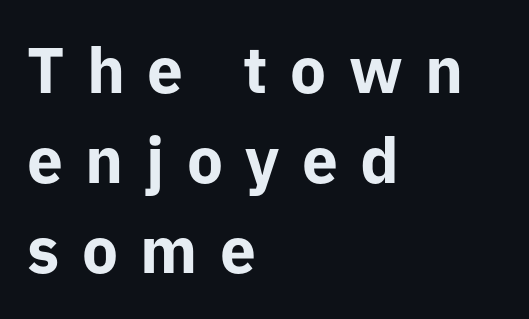
The image shows 64 px bold sans-serif type, upright; set left-aligned, normal line spacing (1.41x), unusually wide letter spacing (+0.35 em), not underlined; low stroke contrast and a medium x-height.
